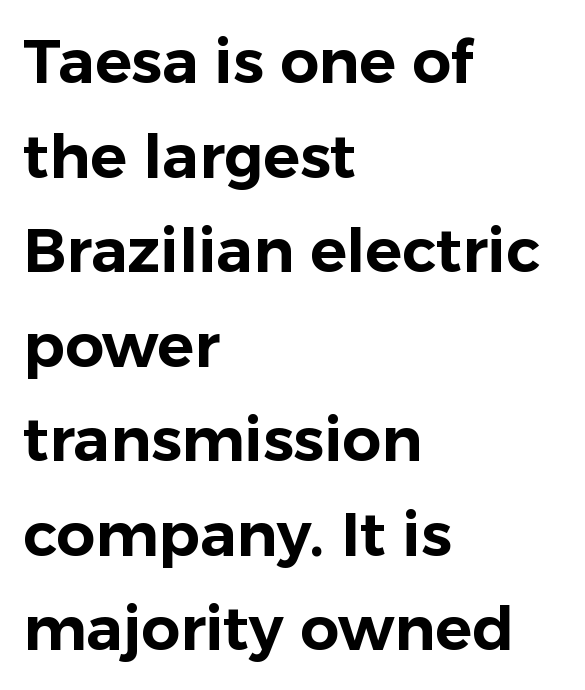
The image shows 61 px sans-serif type, upright; set left-aligned, normal line spacing (1.55x), normal letter spacing, not underlined; low stroke contrast and a medium x-height.
